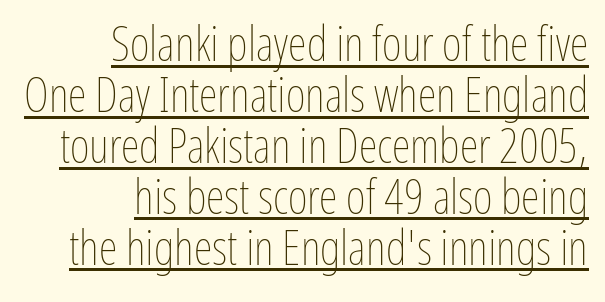
The image shows 48 px thin, condensed type, upright; set right-aligned, tight line spacing (1.06x), normal letter spacing, underlined; low stroke contrast and a medium x-height.
